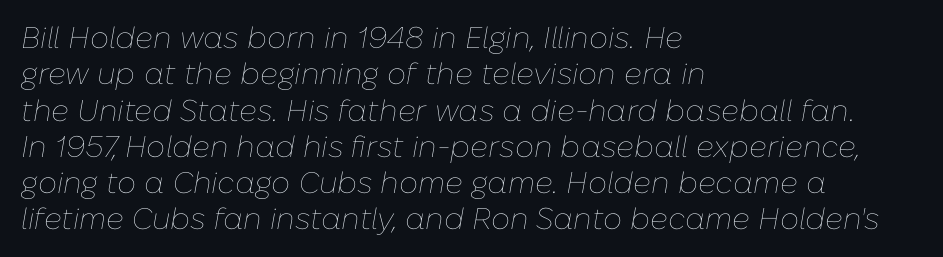
The type is set solid horizontally, with unmodified tracking. The rendering applies a slant to the glyphs. This rendering uses left alignment, leaving the right contour irregular. The area under the type is left untouched. These lines are rendered in a variable-pitch font. Caption: face not bold, strokes unweighted.
